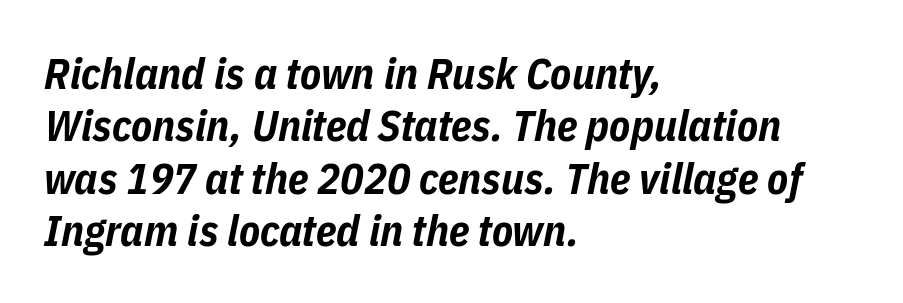
Q: Is the text bold? A: Yes.
Q: Is the text italic (slanted)? A: Yes, it leans right by about 11 degrees.
Q: Is the text underlined? A: No.
Q: How is the paragraph aligned? A: Left-aligned.
Q: Is the spacing between letters normal or unusually wide? A: Normal.
Q: Width (condensed, normal, or wide)? A: Condensed.
Q: Stroke contrast? A: Low.
Q: x-height? A: Medium.
Q: Monospaced? A: No.
